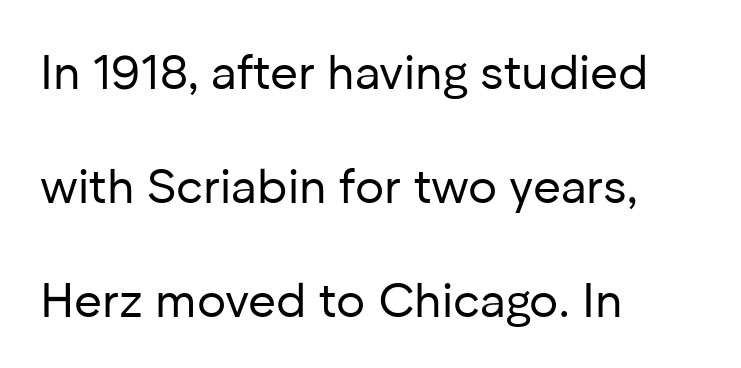
Look at the bottom of the vertical strokes: they stop flat, with no serifs. The compositor pushed each line to the left boundary. Compared with typical paragraphs, the rows here are farther apart. Is this a fixed-width face? No — the glyphs have proportional, varying widths. Each word holds together tightly as a unit, with standard inter-letter gaps.
